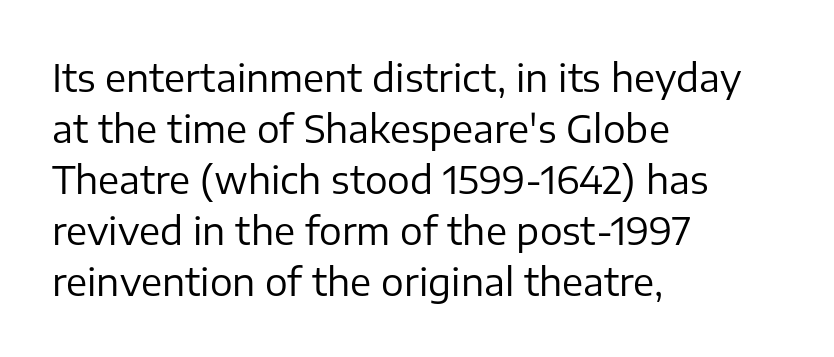
{"serif": "no", "italic": "no", "bold": "no", "weight": "regular", "width": "normal", "stroke_contrast": "low", "x_height": "medium", "monospaced": "no", "underline": "no", "align": "left", "line_spacing": "normal", "line_spacing_ratio": 1.34, "letter_spacing": "normal", "letter_spacing_em": 0.0, "glyph_px": 38}
